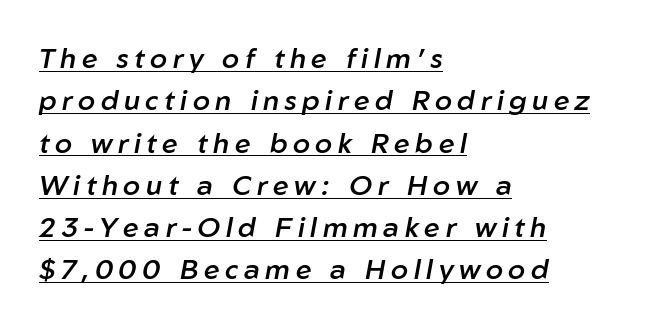
Q: Is the text bold? A: Semi-bold.
Q: Is the text italic (slanted)? A: Yes, it leans right by about 10 degrees.
Q: Is the text underlined? A: Yes.
Q: How is the paragraph aligned? A: Left-aligned.
Q: Is the spacing between letters normal or unusually wide? A: Unusually wide.
Q: Is the spacing between lines tight, normal or loose? A: Normal.
Q: Width (condensed, normal, or wide)? A: Normal.
Q: Stroke contrast? A: Low.
Q: x-height? A: Medium.
Q: Monospaced? A: No.
